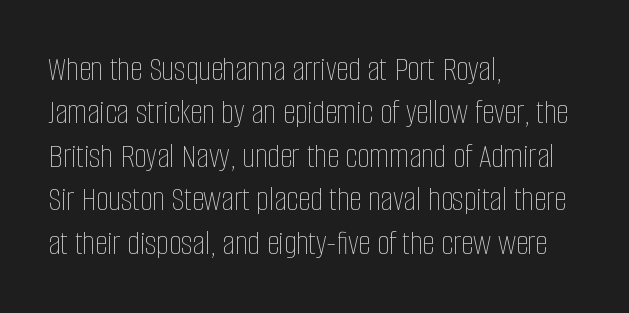
Q: Is the text bold? A: No.
Q: Is the text italic (slanted)? A: No, it is upright.
Q: Is the text underlined? A: No.
Q: How is the paragraph aligned? A: Left-aligned.
Q: Is the spacing between letters normal or unusually wide? A: Normal.
Q: Width (condensed, normal, or wide)? A: Condensed.
Q: Stroke contrast? A: Low.
Q: x-height? A: Large.
Q: Monospaced? A: No.
